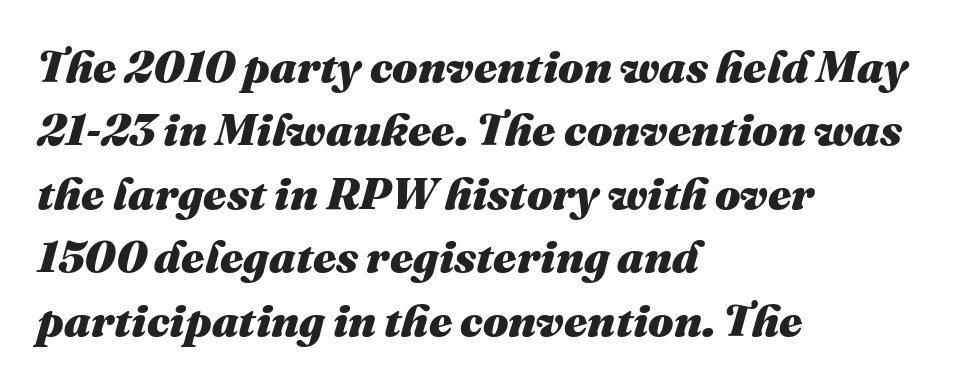
The image shows 45 px heavy type, italic (leaning right); set left-aligned, normal line spacing (1.41x), normal letter spacing, not underlined; medium stroke contrast and a medium x-height.
